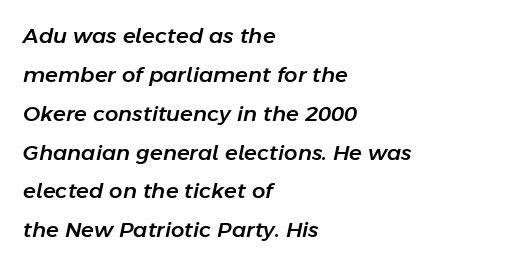
{"italic": "yes", "lean": "right", "slant_degrees": 11, "underline": "no", "align": "left", "line_spacing_ratio": 1.85, "letter_spacing": "normal", "letter_spacing_em": 0.0, "glyph_px": 21}
